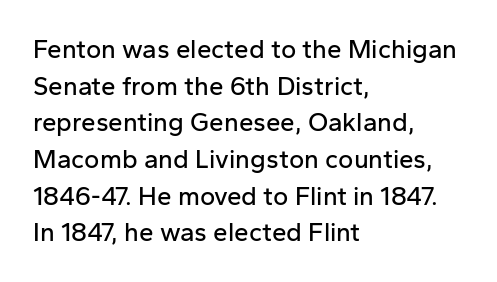
Q: Is the text italic (slanted)? A: No, it is upright.
Q: Is the text underlined? A: No.
Q: How is the paragraph aligned? A: Left-aligned.
Q: Is the spacing between letters normal or unusually wide? A: Normal.
Q: Is the spacing between lines tight, normal or loose? A: Normal.
